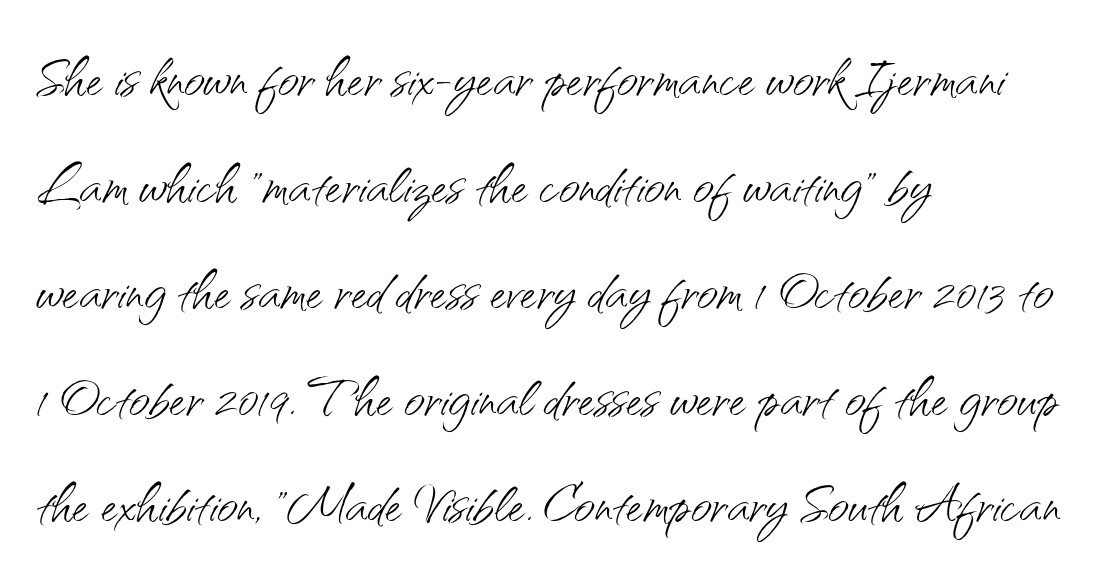
The cut favours lightness, reaching ordinary text weight at its darkest. Short note: letters normally spaced. Line spacing here is normal. Proportional: the letters do not fall into vertical columns. Has an underline been added? It has not.
